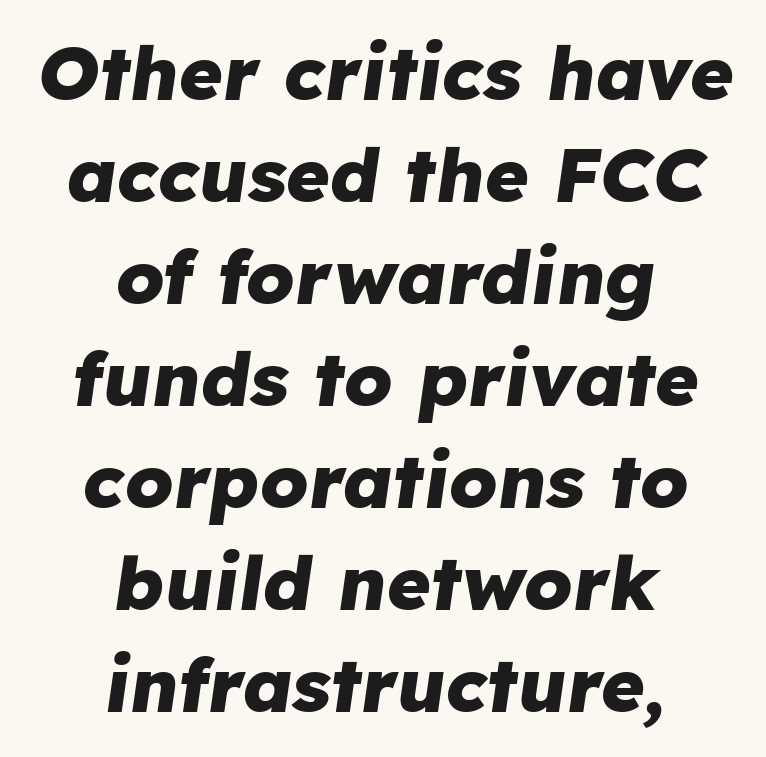
{"italic": "yes", "lean": "right", "slant_degrees": 8, "bold": "yes", "weight": "heavy", "width": "normal", "stroke_contrast": "low", "x_height": "medium", "monospaced": "no", "underline": "no", "align": "center", "line_spacing": "normal", "line_spacing_ratio": 1.36, "letter_spacing": "normal", "letter_spacing_em": 0.0, "glyph_px": 75}
